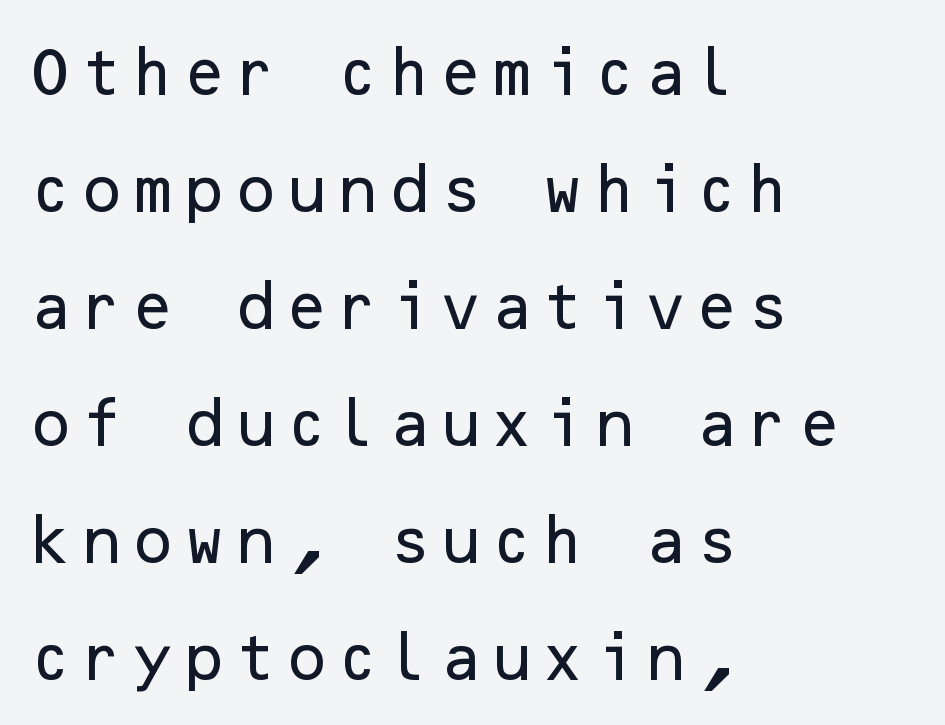
Q: Is the text italic (slanted)? A: No, it is upright.
Q: Is the typeface a serif or a sans-serif typeface? A: Sans-serif.
Q: Is the text underlined? A: No.
Q: How is the paragraph aligned? A: Left-aligned.
Q: Is the spacing between lines tight, normal or loose? A: Loose.
Q: Width (condensed, normal, or wide)? A: Normal.
Q: Stroke contrast? A: Low.
Q: x-height? A: Medium.
